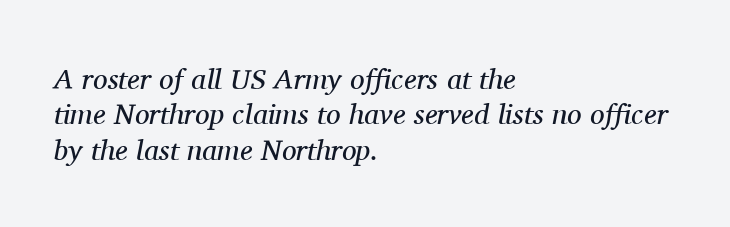
The rendering applies a slant to the glyphs. Check the space under the baseline: it is left empty. Think of a printed novel: that variable character pitch is what you see here. The letterforms sit at book weight or below. A classic flush-left, rag-right setting is used for this passage.
